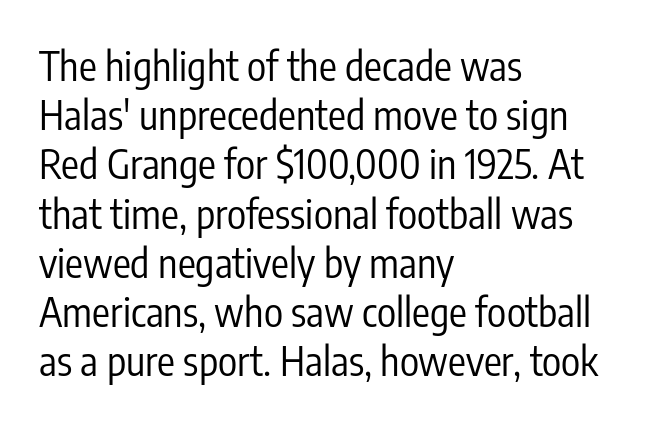
Varying glyph widths throughout — classic text-font behaviour. Underlining? Definitely not there. Quick note: not italic, upright. You could call the tracking neutral — neither tight nor loose.
